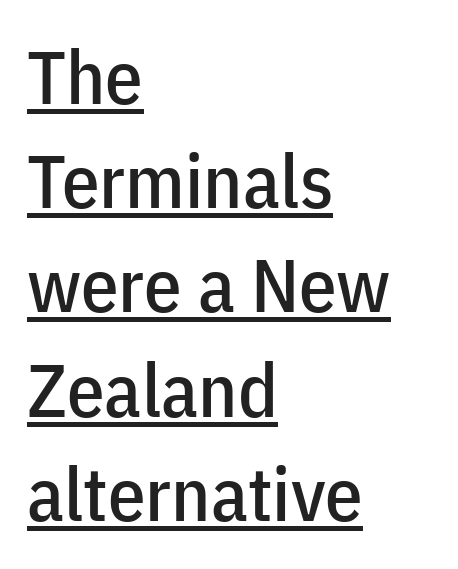
The image shows 75 px condensed sans-serif type, upright; set left-aligned, normal line spacing (1.39x), normal letter spacing, underlined; low stroke contrast and a medium x-height.
